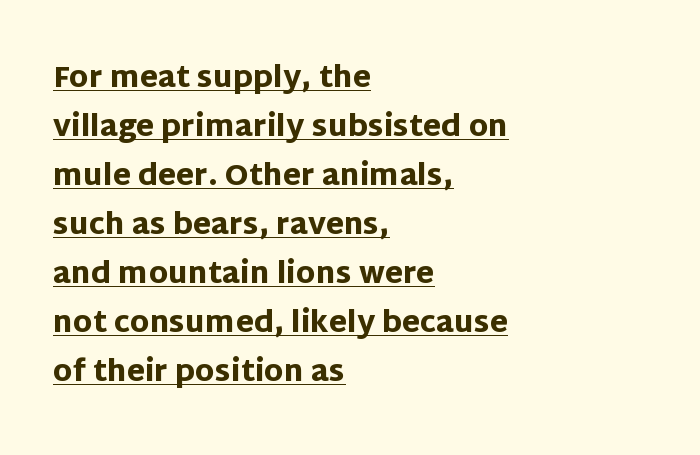
The image shows 29 px heavy sans-serif type, upright; set left-aligned, normal line spacing (1.69x), normal letter spacing, underlined; low stroke contrast and a large x-height.
